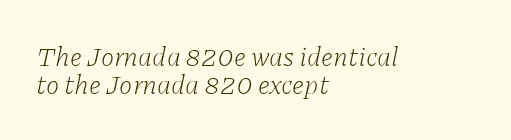
{"italic": "yes", "lean": "right", "slant_degrees": 11, "bold": "no", "underline": "no", "align": "left", "line_spacing": "tight", "line_spacing_ratio": 1.04, "letter_spacing": "normal", "letter_spacing_em": 0.0, "glyph_px": 27}
